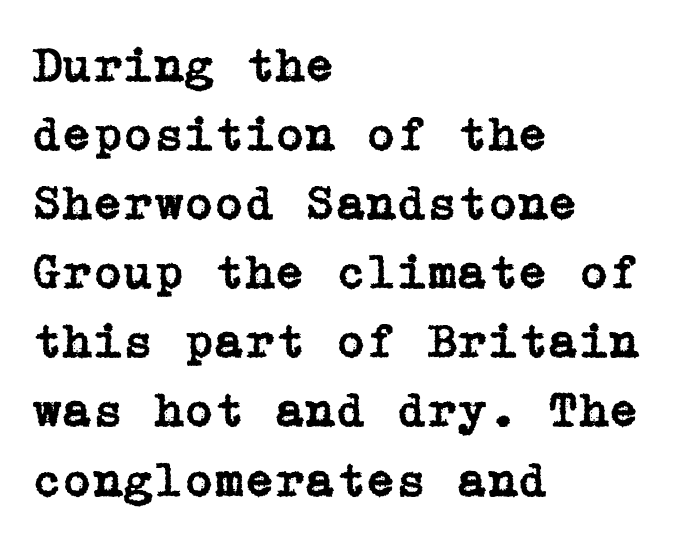
{"serif": "yes", "italic": "no", "width": "normal", "stroke_contrast": "low", "x_height": "medium", "underline": "no", "align": "left", "line_spacing": "normal", "line_spacing_ratio": 1.41, "letter_spacing": "normal", "letter_spacing_em": 0.0, "glyph_px": 49}
